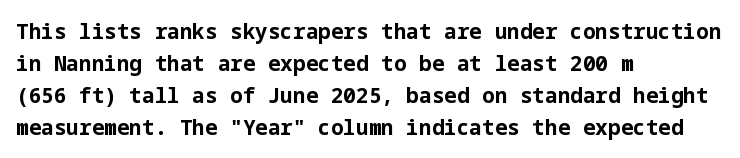
{"italic": "no", "bold": "yes", "underline": "no", "align": "left", "line_spacing": "normal", "line_spacing_ratio": 1.52, "letter_spacing": "normal", "letter_spacing_em": 0.0, "glyph_px": 21}
